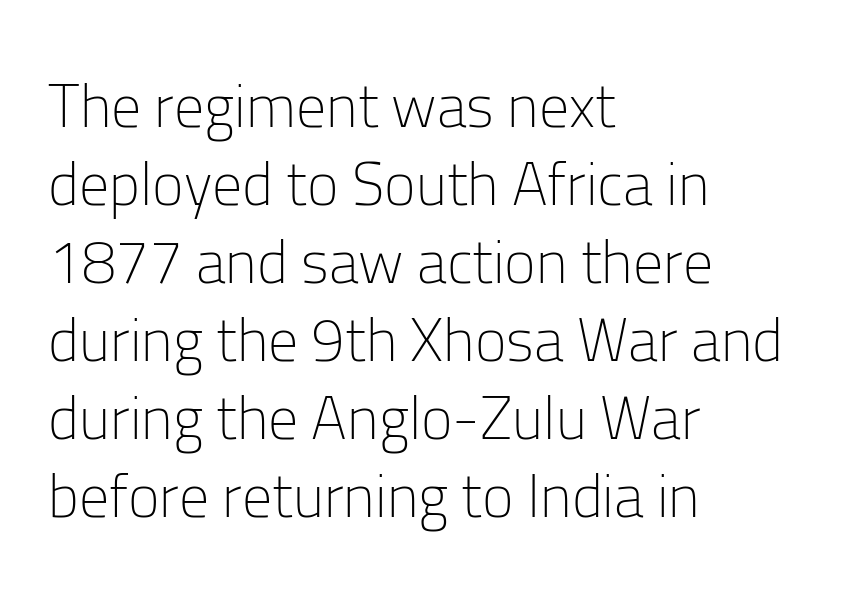
Words appear dense and cohesive because spacing is normal. Weight class: somewhere from thin through regular. Note the varied advance widths — an 'i' is clearly narrower than an 'm'. This is sans-serif lettering, the kind often seen on screens and signage. Leading matches the norm, producing a regular column.
